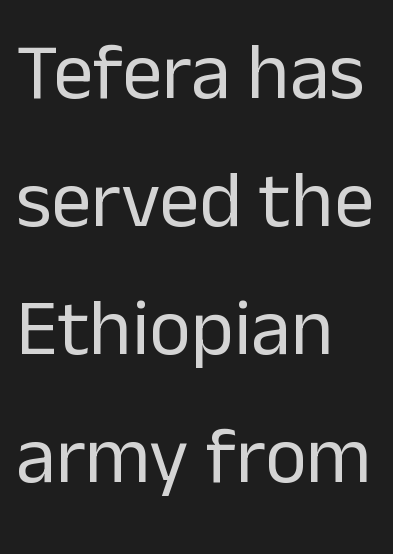
The image shows 80 px regular-weight sans-serif type, upright; set left-aligned, normal line spacing (1.6x), normal letter spacing, not underlined; low stroke contrast and a medium x-height.
